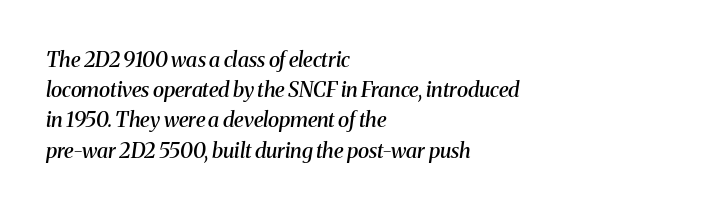
Descenders hang freely into open space. In CSS terms this would be text-align: left. Observe the lean: these are italic letterforms. A typesetter would call this zero additional tracking. Leading: standard.
